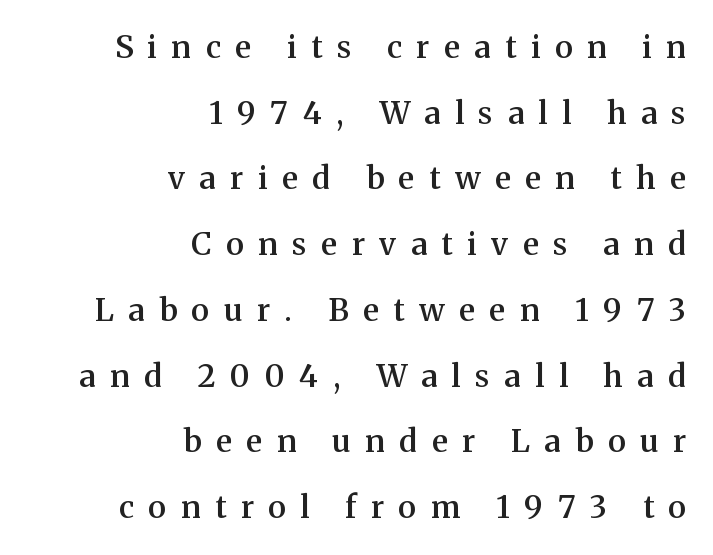
Think of a printed novel: that variable character pitch is what you see here. What stands out about the letter spacing? Its width — letters are far apart. Compared with typical paragraphs, the rows here are farther apart. A clean baseline with only descenders dipping below it. These lines stack with their right ends in a neat column.
